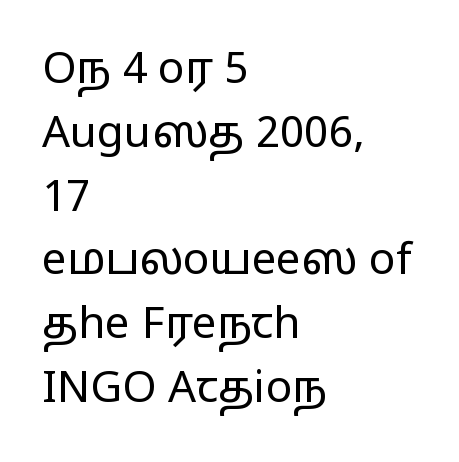
The lettering stays uniformly vertical, giving the passage a roman look. Each letter's strokes conclude bluntly, with no projecting serifs. The rendering uses natural spacing where letterforms have individual widths. Check the space under the baseline: it is left empty.
